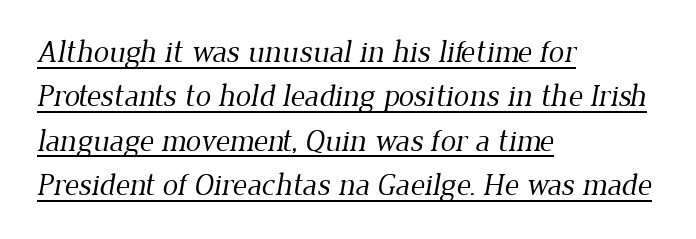
Q: Is the text bold? A: No.
Q: Is the typeface a serif or a sans-serif typeface? A: Serif.
Q: Is the text underlined? A: Yes.
Q: How is the paragraph aligned? A: Left-aligned.
Q: Is the spacing between letters normal or unusually wide? A: Normal.
Q: Is the spacing between lines tight, normal or loose? A: Normal.
Q: Width (condensed, normal, or wide)? A: Normal.
Q: Stroke contrast? A: Low.
Q: x-height? A: Medium.
Q: Monospaced? A: No.
